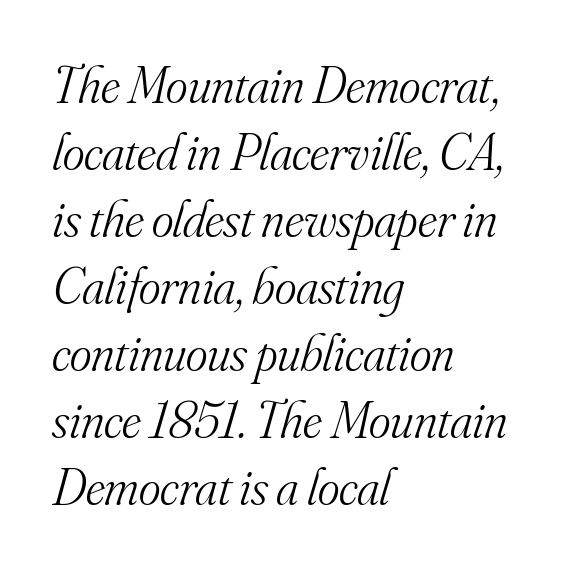
Q: Is the text bold? A: No.
Q: Is the text italic (slanted)? A: Yes, it leans right by about 16 degrees.
Q: Is the typeface a serif or a sans-serif typeface? A: Serif.
Q: Is the text underlined? A: No.
Q: How is the paragraph aligned? A: Left-aligned.
Q: Is the spacing between letters normal or unusually wide? A: Normal.
Q: Is the spacing between lines tight, normal or loose? A: Normal.
Q: Width (condensed, normal, or wide)? A: Normal.
Q: Stroke contrast? A: Medium.
Q: x-height? A: Small.
Q: Monospaced? A: No.
